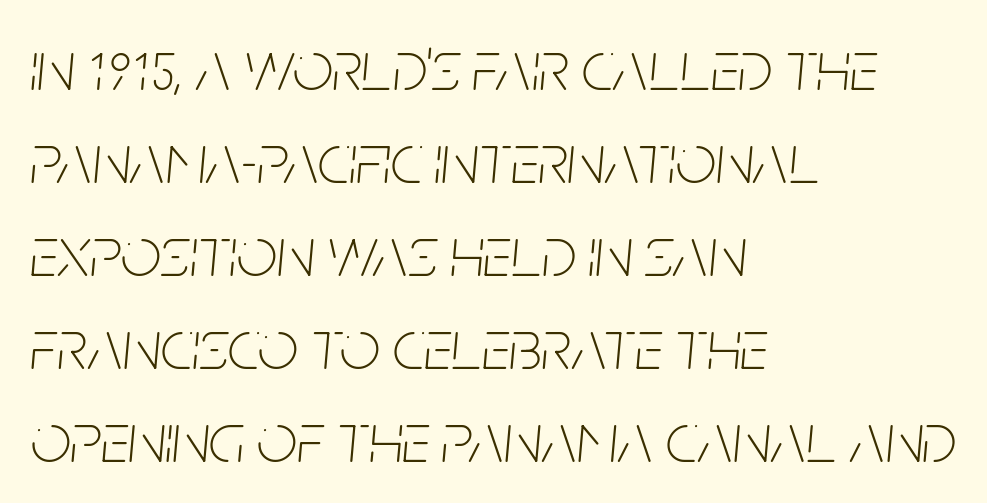
Does the leading feel generous? No, just average. A student would call this left alignment; a typographer would say flush left, rag right. Is the letter spacing exaggerated? No — it looks like the ordinary default. Yep, that's italic — everything's leaning.
